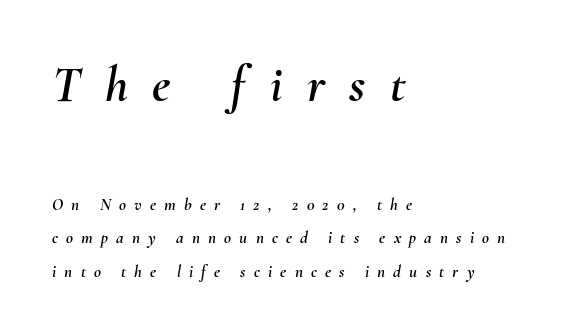
Unmarked baselines from the first word to the last. Proportional: the letters do not fall into vertical columns. The tracking reads as deliberately expanded to a designer's eye. When letters slant like this, we call the style italic. The lines in this sample share a left origin and differ only in where they stop.
